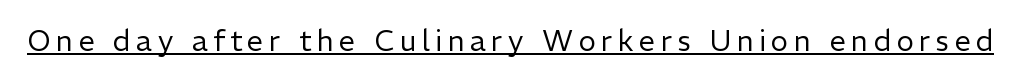
{"serif": "no", "italic": "no", "bold": "no", "weight": "regular", "width": "normal", "stroke_contrast": "low", "x_height": "medium", "monospaced": "no", "underline": "yes", "glyph_px": 29}
